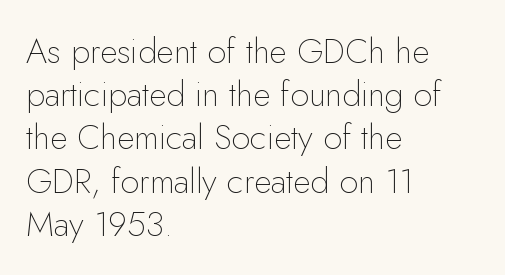
{"serif": "no", "italic": "no", "bold": "no", "weight": "thin", "width": "normal", "stroke_contrast": "low", "x_height": "small", "monospaced": "no", "underline": "no", "align": "left", "line_spacing": "normal", "line_spacing_ratio": 1.27, "letter_spacing": "normal", "letter_spacing_em": 0.0, "glyph_px": 34}
